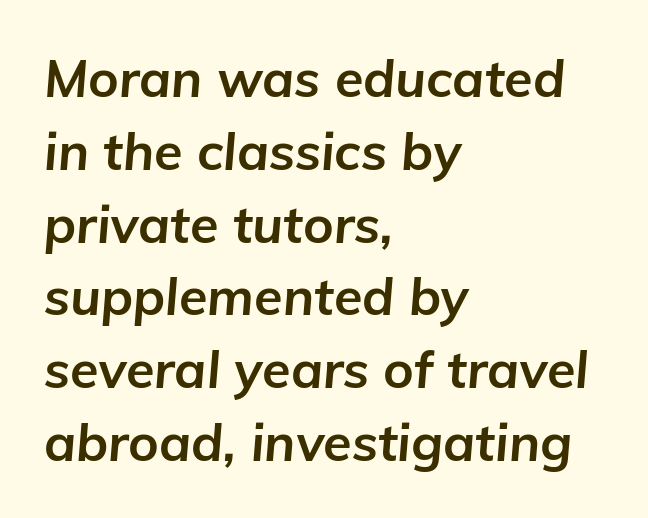
The image shows 52 px bold type, italic (leaning right); set left-aligned, normal line spacing (1.4x), normal letter spacing, not underlined; low stroke contrast and a medium x-height.
